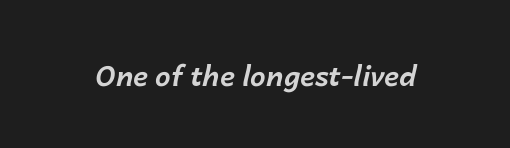
When letters slant like this, we call the style italic. Chunky letters — that's bold for sure. Proportional: the letters do not fall into vertical columns. The string is rendered with underlining switched off. The face used here is rendered with its standard letterfit.
